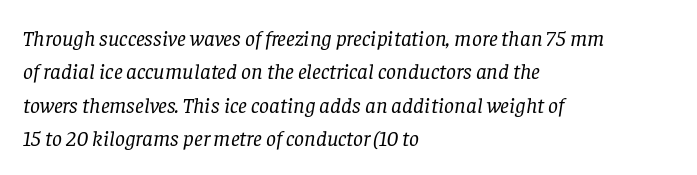
Each word holds together tightly as a unit, with standard inter-letter gaps. Type without underlining. One-word summary of the alignment: left. How would I describe the line gaps? Plain and ordinary. Heft: none added — not bold. The font's italic variant was chosen for this text.
